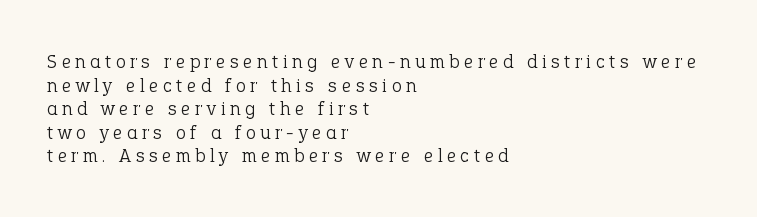
Lines of text with bare space underneath. The letterforms stand isolated, each surrounded by extra space. Do the letters lean? They stand straight. The typesetter chose a ragged-right arrangement here. The typesetting does not lean heavy: it is not bold.
